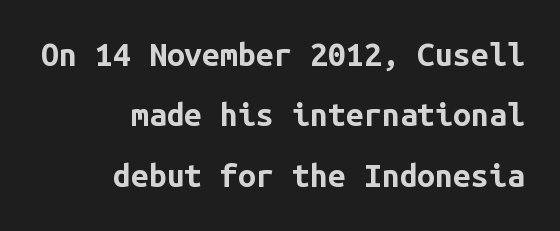
The string is rendered with underlining switched off. Letter spacing: default. These words are printed bold, with thick strokes throughout. The lettering stays uniformly vertical, giving the passage a roman look. The text was rendered using a sans face with plain stroke endings.
